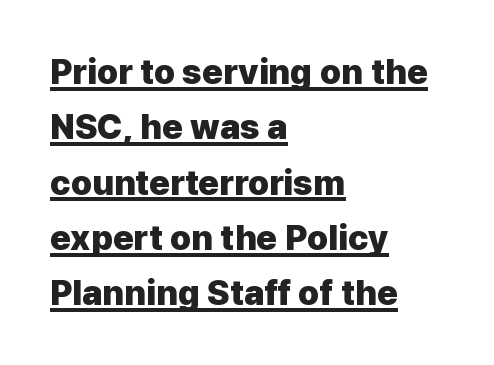
The image shows 35 px heavy sans-serif type, upright; set left-aligned, normal line spacing (1.58x), normal letter spacing, underlined; low stroke contrast and a medium x-height.
